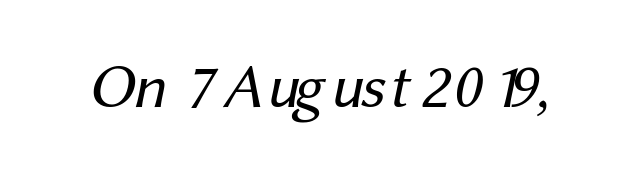
The image shows 63 px regular-weight sans-serif type; set normal letter spacing, not underlined; medium stroke contrast and a medium x-height.
